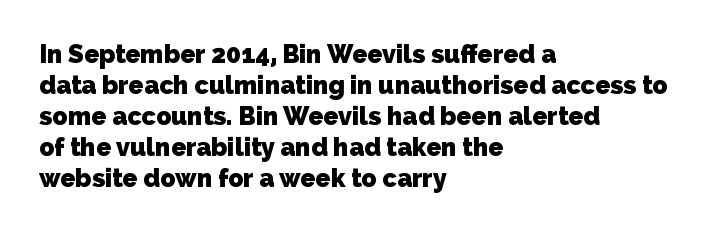
The passage shown is not underscored anywhere. Every row of glyphs begins at an identical x-position on the left. The passage shown is emphatically bold. The line texture is even and compact thanks to regular tracking.
